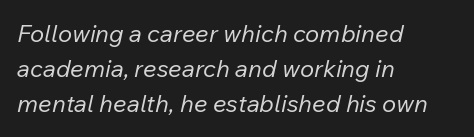
The image shows 24 px text type, italic (leaning right); set left-aligned, normal line spacing (1.46x), normal letter spacing, not underlined.
